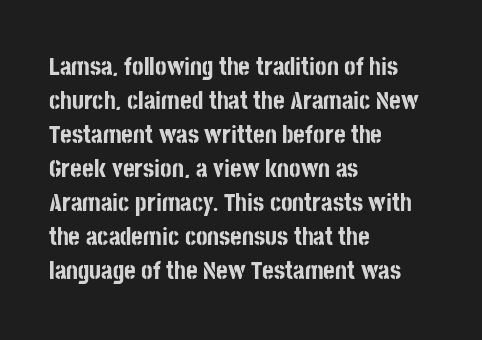
The image shows 25 px bold type, upright; set left-aligned, normal line spacing (1.36x), normal letter spacing, not underlined.
